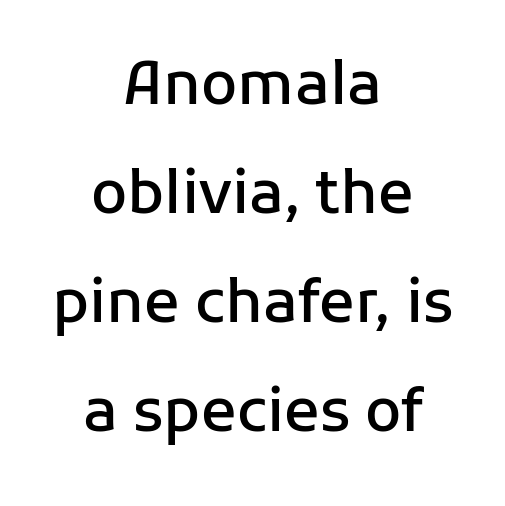
{"serif": "no", "italic": "no", "bold": "semi", "weight": "semibold", "width": "normal", "stroke_contrast": "low", "x_height": "medium", "monospaced": "no", "underline": "no", "align": "center", "line_spacing_ratio": 1.85, "letter_spacing": "normal", "letter_spacing_em": 0.0, "glyph_px": 59}
